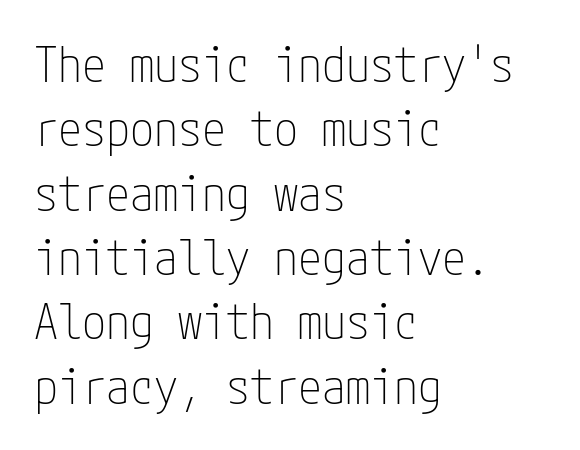
{"serif": "no", "italic": "no", "bold": "no", "weight": "thin", "width": "condensed", "stroke_contrast": "low", "x_height": "medium", "underline": "no", "align": "left", "line_spacing": "normal", "line_spacing_ratio": 1.34, "letter_spacing": "normal", "letter_spacing_em": 0.0, "glyph_px": 48}
